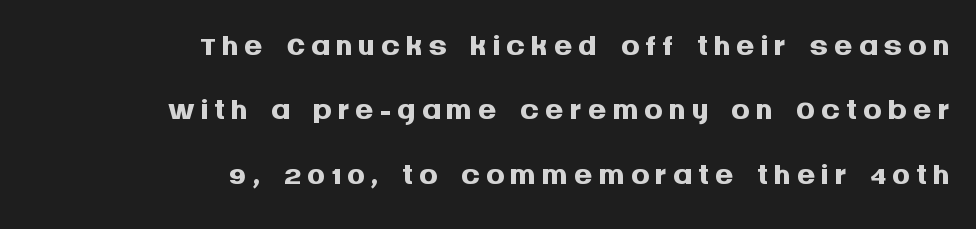
Q: Is the text bold? A: Yes.
Q: Is the text italic (slanted)? A: No, it is upright.
Q: Is the typeface a serif or a sans-serif typeface? A: Sans-serif.
Q: Is the text underlined? A: No.
Q: How is the paragraph aligned? A: Right-aligned.
Q: Is the spacing between lines tight, normal or loose? A: Normal.
Q: Width (condensed, normal, or wide)? A: Normal.
Q: Stroke contrast? A: Medium.
Q: x-height? A: Large.
Q: Monospaced? A: No.
